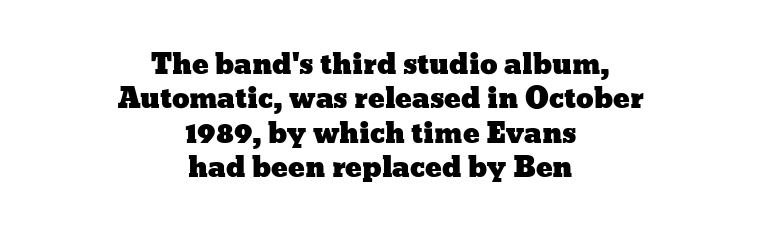
{"italic": "no", "width": "wide", "stroke_contrast": "low", "x_height": "medium", "monospaced": "no", "underline": "no", "align": "center", "line_spacing_ratio": 1.23, "letter_spacing": "normal", "letter_spacing_em": 0.0, "glyph_px": 28}
